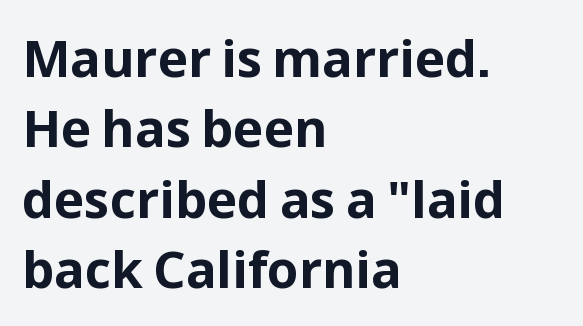
{"serif": "no", "italic": "no", "bold": "yes", "weight": "bold", "width": "normal", "stroke_contrast": "low", "x_height": "medium", "monospaced": "no", "underline": "no", "align": "left", "line_spacing": "normal", "line_spacing_ratio": 1.38, "letter_spacing": "normal", "letter_spacing_em": 0.0, "glyph_px": 51}
